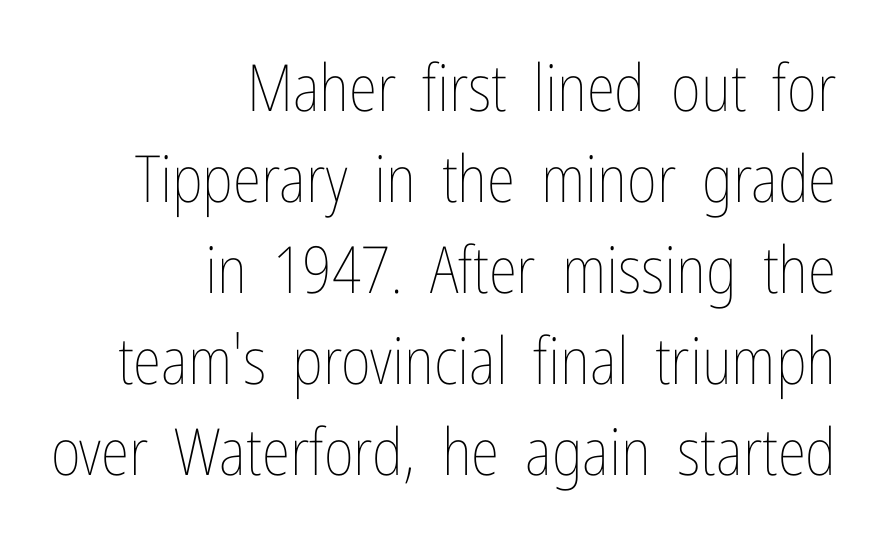
{"italic": "no", "bold": "no", "weight": "thin", "width": "condensed", "stroke_contrast": "low", "x_height": "medium", "monospaced": "no", "underline": "no", "align": "right", "line_spacing": "normal", "line_spacing_ratio": 1.4, "letter_spacing": "normal", "letter_spacing_em": 0.0, "glyph_px": 65}
